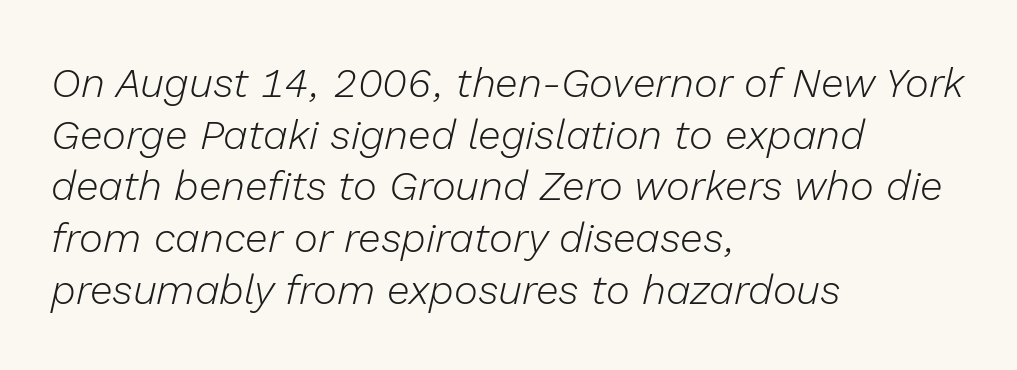
The face looks like a standard text weight, possibly lighter. The letterforms sit shoulder to shoulder at normal distance. Alignment: flush left. The passage shown is not underscored anywhere. Each new line begins a customary step beneath the previous one. The rendering uses natural spacing where letterforms have individual widths.
